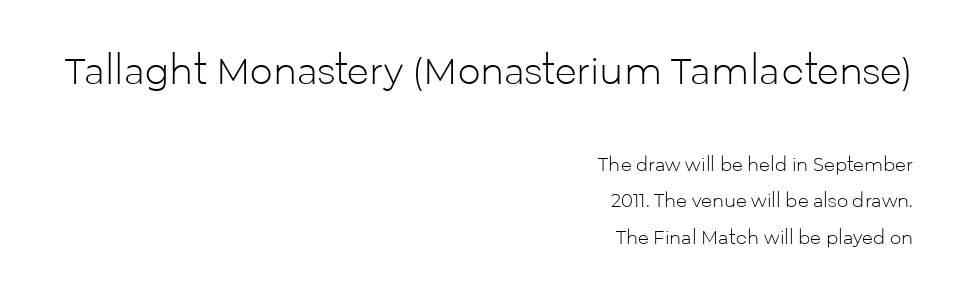
{"serif": "no", "italic": "no", "bold": "no", "weight": "light", "width": "normal", "stroke_contrast": "low", "x_height": "medium", "monospaced": "no", "underline": "no", "align": "right", "line_spacing": "loose", "line_spacing_ratio": 2.05, "letter_spacing": "normal", "letter_spacing_em": 0.0, "larger_block": "first", "size_ratio": 2.0, "glyph_px": 36}
